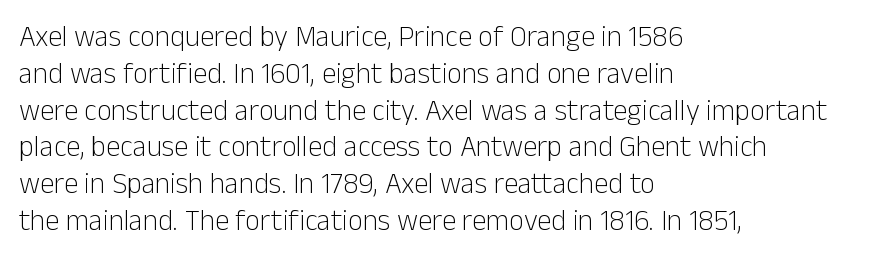
The image shows 29 px light sans-serif type, upright; set left-aligned, normal line spacing (1.27x), normal letter spacing, not underlined; low stroke contrast and a medium x-height.
